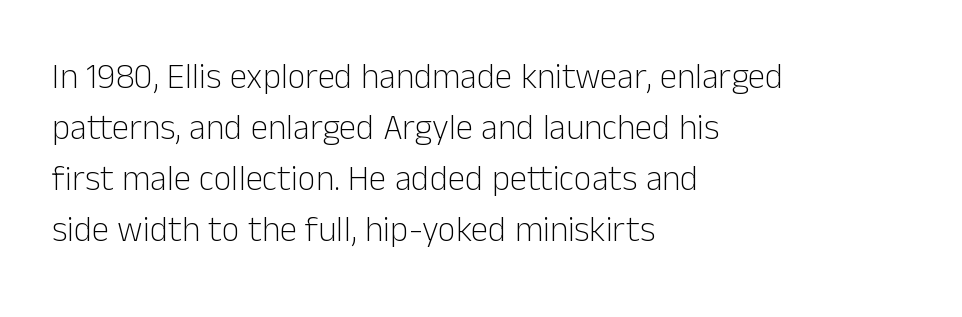
{"serif": "no", "italic": "no", "bold": "no", "weight": "light", "width": "normal", "stroke_contrast": "low", "x_height": "medium", "monospaced": "no", "underline": "no", "align": "left", "line_spacing": "normal", "line_spacing_ratio": 1.46, "letter_spacing": "normal", "letter_spacing_em": 0.0, "glyph_px": 35}
